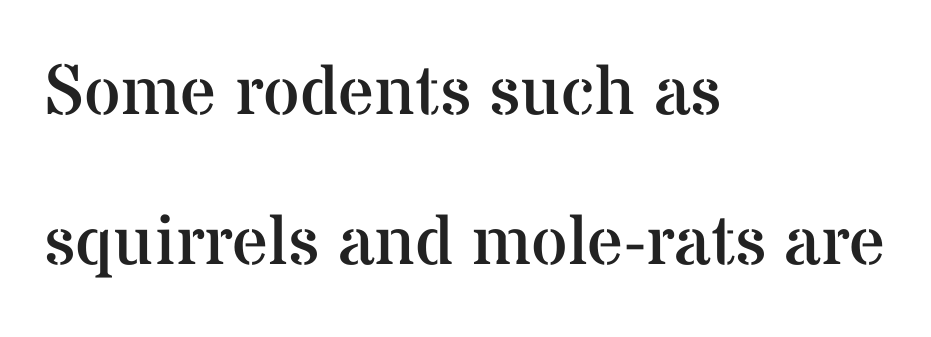
{"serif": "yes", "italic": "no", "bold": "no", "weight": "regular", "width": "normal", "stroke_contrast": "medium", "x_height": "medium", "monospaced": "no", "underline": "no", "align": "left", "line_spacing": "loose", "line_spacing_ratio": 2.11, "letter_spacing": "normal", "letter_spacing_em": 0.0, "glyph_px": 71}
